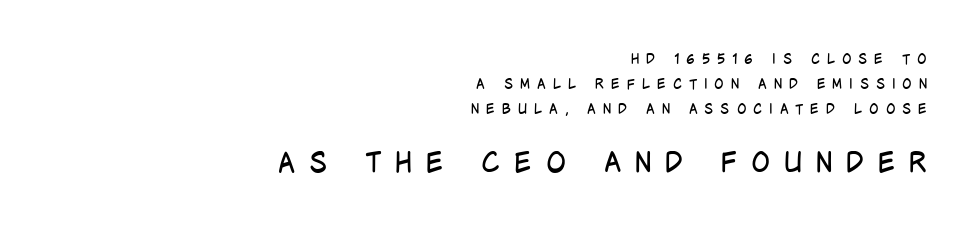
The image shows 28 px regular-weight, condensed sans-serif type, upright; set right-aligned, line spacing 1.79x, unusually wide letter spacing (+0.49 em), not underlined; the second (bottom) block is 2.0x larger; low stroke contrast and a large x-height.
